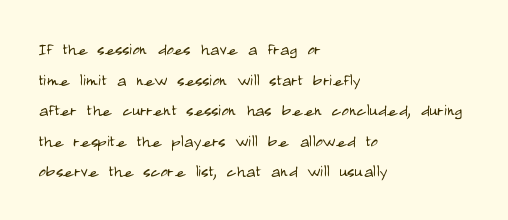
Q: Is the text bold? A: No.
Q: Is the text italic (slanted)? A: No, it is upright.
Q: Is the text underlined? A: No.
Q: How is the paragraph aligned? A: Left-aligned.
Q: Is the spacing between letters normal or unusually wide? A: Normal.
Q: Is the spacing between lines tight, normal or loose? A: Normal.
